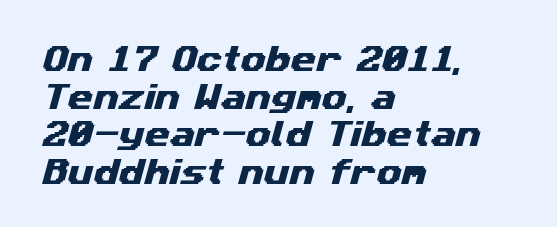
Q: Is the typeface a serif or a sans-serif typeface? A: Sans-serif.
Q: Is the text underlined? A: No.
Q: How is the paragraph aligned? A: Left-aligned.
Q: Is the spacing between letters normal or unusually wide? A: Normal.
Q: Is the spacing between lines tight, normal or loose? A: Normal.
Q: Width (condensed, normal, or wide)? A: Wide.
Q: Stroke contrast? A: Medium.
Q: x-height? A: Medium.
Q: Monospaced? A: No.
